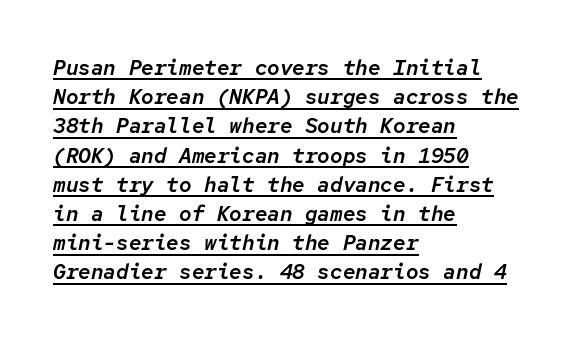
The face used here has a pronounced slope to its letters. The rendering uses a moderate line-height, typical for paragraphs. You could call the tracking neutral — neither tight nor loose. Beneath each row of characters lies a ruled line. The passage is arranged the way most books set body copy — flush left.
